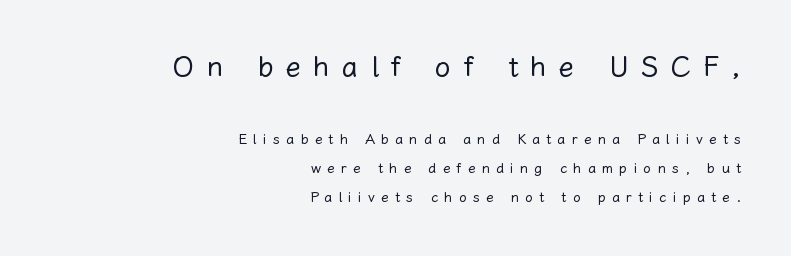
Q: Is the text bold? A: No.
Q: Is the text italic (slanted)? A: No, it is upright.
Q: Is the text underlined? A: No.
Q: How is the paragraph aligned? A: Right-aligned.
Q: Is the spacing between letters normal or unusually wide? A: Unusually wide.
Q: Is the spacing between lines tight, normal or loose? A: Loose.
Q: Which block of text is set in a larger size, the first (top) or the second (bottom)? A: The first (top) one.
Q: Width (condensed, normal, or wide)? A: Normal.
Q: Stroke contrast? A: Low.
Q: x-height? A: Medium.
Q: Monospaced? A: No.
